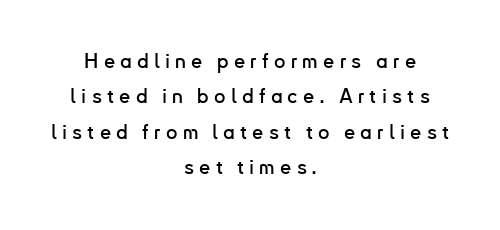
{"italic": "no", "underline": "no", "align": "center", "line_spacing_ratio": 1.77, "letter_spacing": "wide", "letter_spacing_em": 0.26, "glyph_px": 20}
